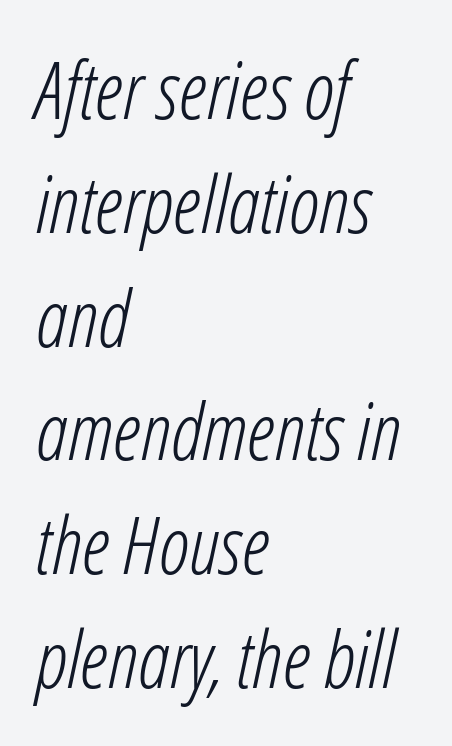
The strokes are not fattened; the text isn't bold. No word sits above an underline. Glyph-to-glyph distance matches everyday printed text. Leading matches the norm, producing a regular column. The typography opts for an oblique posture over an upright one. The letters advance in unequal steps, a hallmark of proportional type.
